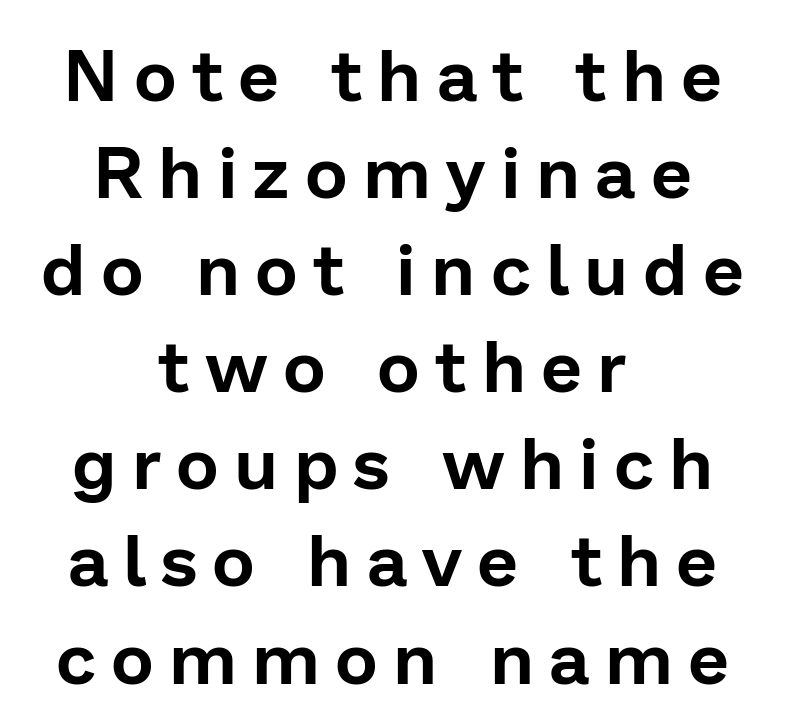
The image shows 73 px sans-serif type, upright; set centered, normal line spacing (1.33x), unusually wide letter spacing (+0.21 em), not underlined; low stroke contrast and a medium x-height.
